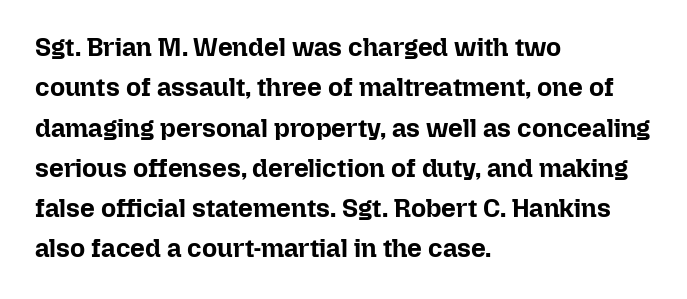
{"italic": "no", "bold": "yes", "underline": "no", "align": "left", "line_spacing": "normal", "line_spacing_ratio": 1.55, "letter_spacing": "normal", "letter_spacing_em": 0.0, "glyph_px": 26}
